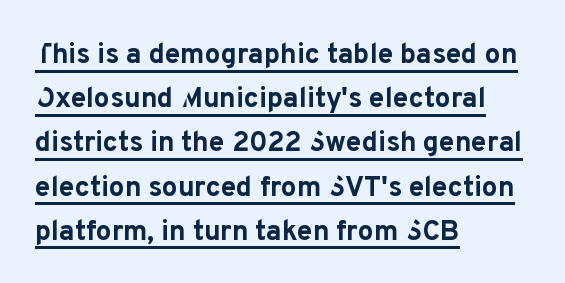
{"serif": "no", "italic": "no", "bold": "yes", "weight": "bold", "width": "normal", "stroke_contrast": "low", "x_height": "medium", "monospaced": "no", "underline": "yes", "align": "left", "line_spacing": "normal", "line_spacing_ratio": 1.58, "letter_spacing": "normal", "letter_spacing_em": 0.0, "glyph_px": 28}
